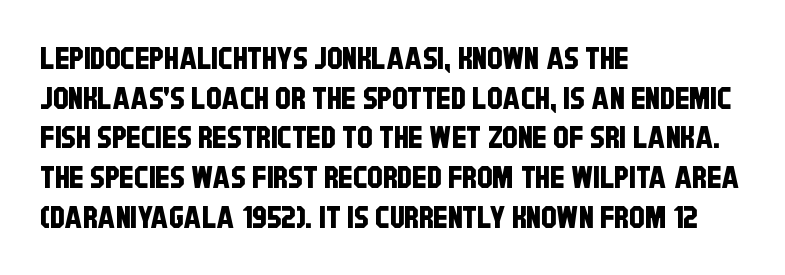
{"serif": "no", "width": "condensed", "stroke_contrast": "low", "x_height": "large", "monospaced": "no", "underline": "no", "align": "left", "line_spacing": "normal", "line_spacing_ratio": 1.28, "letter_spacing": "normal", "letter_spacing_em": 0.0, "glyph_px": 31}
